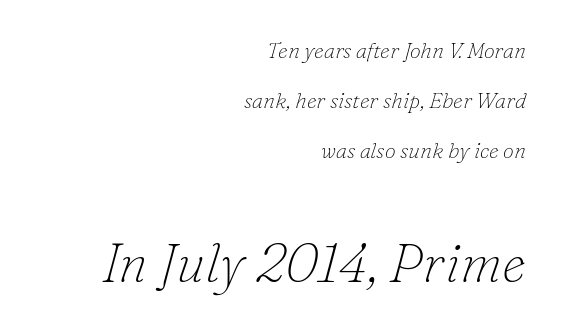
The image shows 54 px thin serif type, italic (leaning right); set right-aligned, loose line spacing (2.27x), normal letter spacing, not underlined; the second (bottom) block is 2.45x larger; low stroke contrast and a small x-height.
